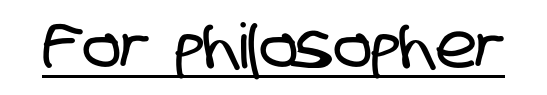
The image shows 62 px condensed sans-serif type; set normal letter spacing, underlined; low stroke contrast and a large x-height.
